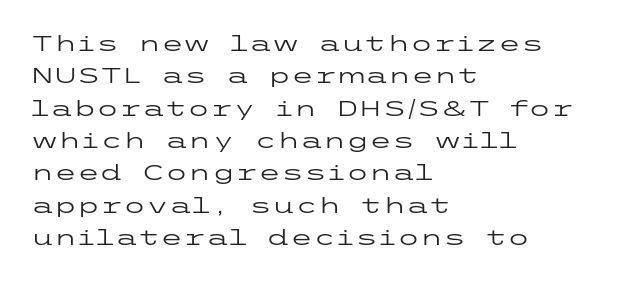
The image shows 21 px text type, upright; set left-aligned, normal line spacing (1.54x), normal letter spacing, not underlined.
